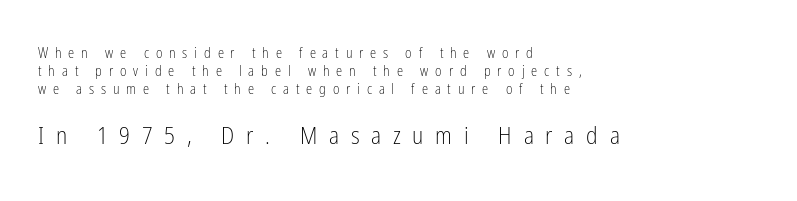
The image shows 24 px text type, upright; set left-aligned, normal line spacing (1.29x), unusually wide letter spacing (+0.49 em), not underlined; the second (bottom) block is 1.71x larger.
